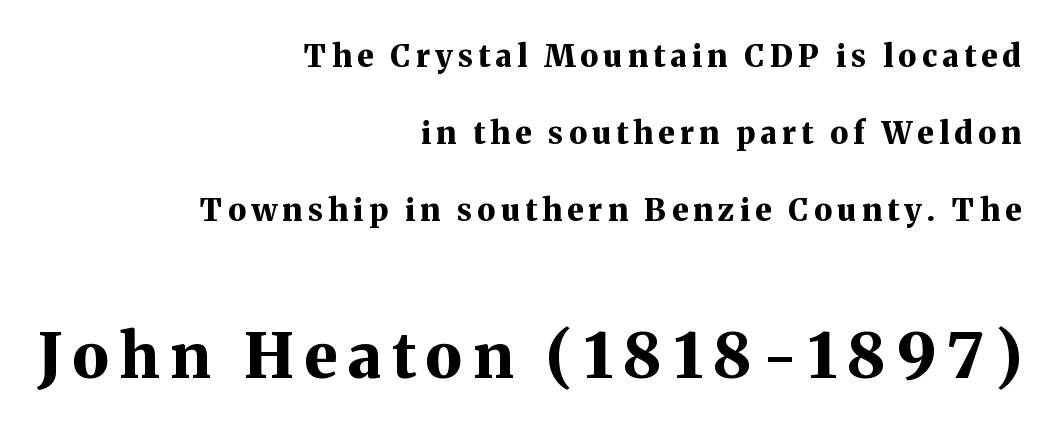
Q: Is the text bold? A: Yes.
Q: Is the text italic (slanted)? A: No, it is upright.
Q: Is the typeface a serif or a sans-serif typeface? A: Serif.
Q: Is the text underlined? A: No.
Q: How is the paragraph aligned? A: Right-aligned.
Q: Is the spacing between lines tight, normal or loose? A: Loose.
Q: Which block of text is set in a larger size, the first (top) or the second (bottom)? A: The second (bottom) one.
Q: Width (condensed, normal, or wide)? A: Normal.
Q: Stroke contrast? A: Medium.
Q: x-height? A: Medium.
Q: Monospaced? A: No.
